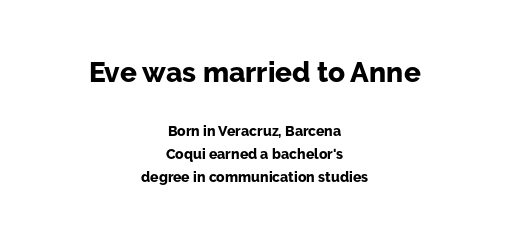
{"serif": "no", "italic": "no", "bold": "yes", "weight": "bold", "width": "normal", "stroke_contrast": "low", "x_height": "medium", "monospaced": "no", "underline": "no", "align": "center", "line_spacing": "normal", "line_spacing_ratio": 1.61, "letter_spacing": "normal", "letter_spacing_em": 0.0, "larger_block": "first", "size_ratio": 2.0, "glyph_px": 28}
